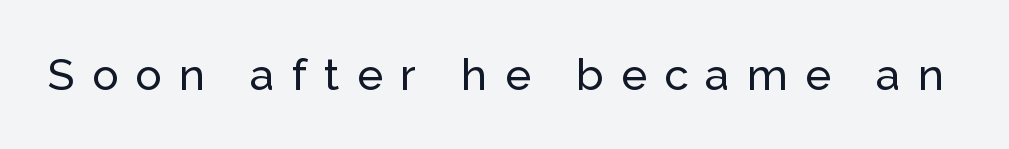
The image shows 44 px sans-serif type, upright; set unusually wide letter spacing (+0.39 em), not underlined; low stroke contrast and a medium x-height.
